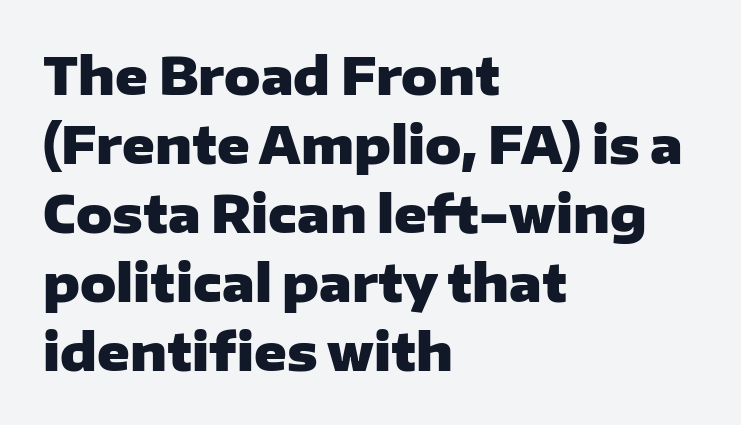
The image shows 50 px heavy, wide sans-serif type, upright; set left-aligned, normal line spacing (1.38x), normal letter spacing, not underlined; low stroke contrast and a medium x-height.
